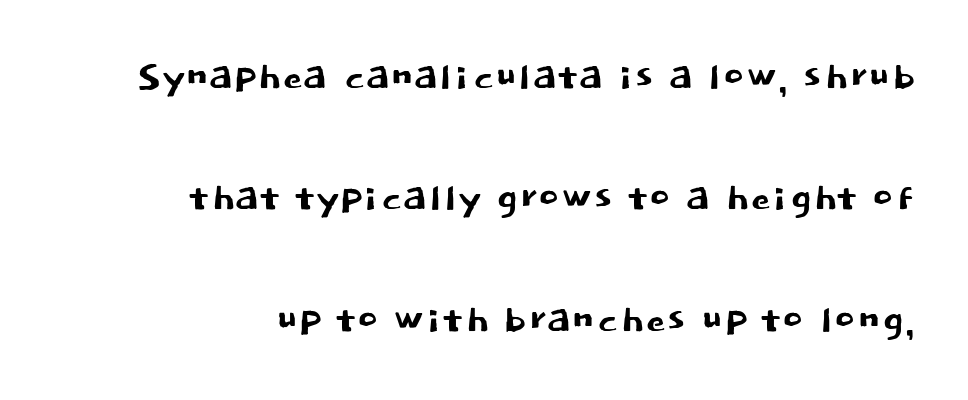
{"serif": "no", "italic": "no", "width": "normal", "stroke_contrast": "low", "x_height": "large", "monospaced": "no", "underline": "no", "align": "right", "line_spacing": "loose", "line_spacing_ratio": 2.43, "letter_spacing": "normal", "letter_spacing_em": 0.0, "glyph_px": 50}
